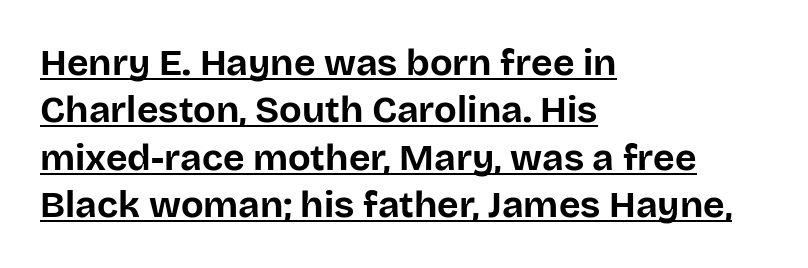
Q: Is the text bold? A: Yes.
Q: Is the text italic (slanted)? A: No, it is upright.
Q: Is the typeface a serif or a sans-serif typeface? A: Sans-serif.
Q: Is the text underlined? A: Yes.
Q: How is the paragraph aligned? A: Left-aligned.
Q: Is the spacing between letters normal or unusually wide? A: Normal.
Q: Is the spacing between lines tight, normal or loose? A: Normal.
Q: Width (condensed, normal, or wide)? A: Normal.
Q: Stroke contrast? A: Low.
Q: x-height? A: Large.
Q: Monospaced? A: No.
